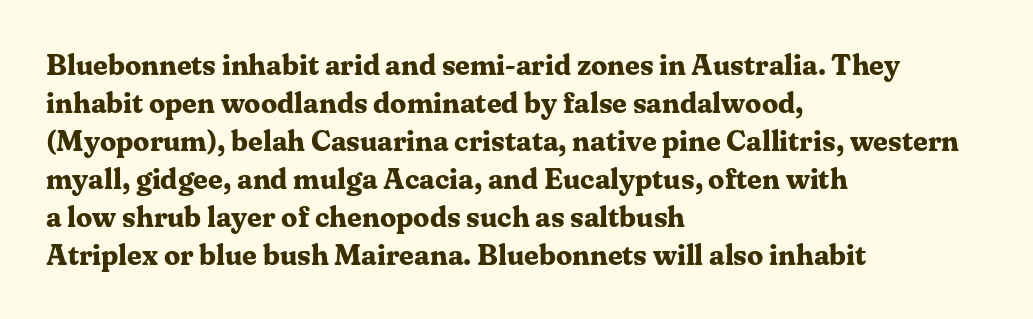
{"serif": "yes", "italic": "no", "bold": "yes", "weight": "bold", "width": "normal", "stroke_contrast": "medium", "x_height": "medium", "monospaced": "no", "underline": "no", "align": "left", "line_spacing": "normal", "line_spacing_ratio": 1.31, "letter_spacing": "normal", "letter_spacing_em": 0.0, "glyph_px": 29}
